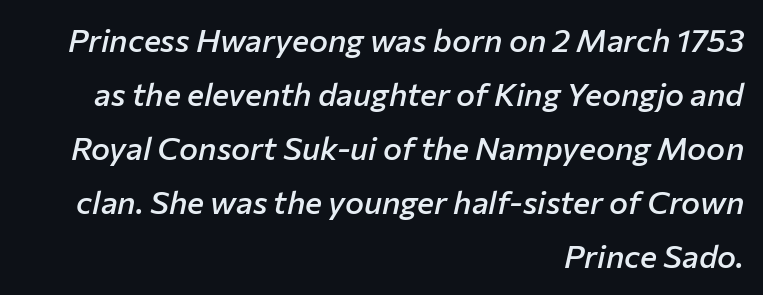
This block has exactly the height ordinary leading produces. Words appear dense and cohesive because spacing is normal. Visually the block forms a straight wall on the right and a jagged coastline on the left. Proportional: the letters do not fall into vertical columns.
